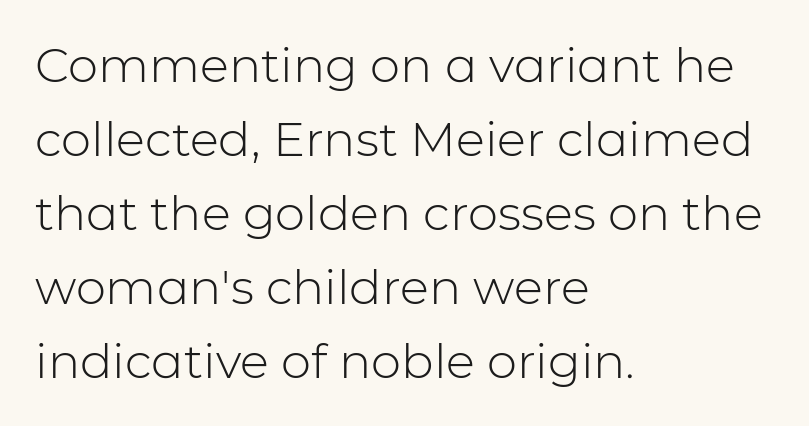
Reading down the column, the eye jumps a familiar distance to each next line. Are there feet on the stems? There aren't — it's a sans. In CSS terms this would be text-align: left. Think of a printed novel: that variable character pitch is what you see here. When letters stand straight like this, we call the style roman or upright.
